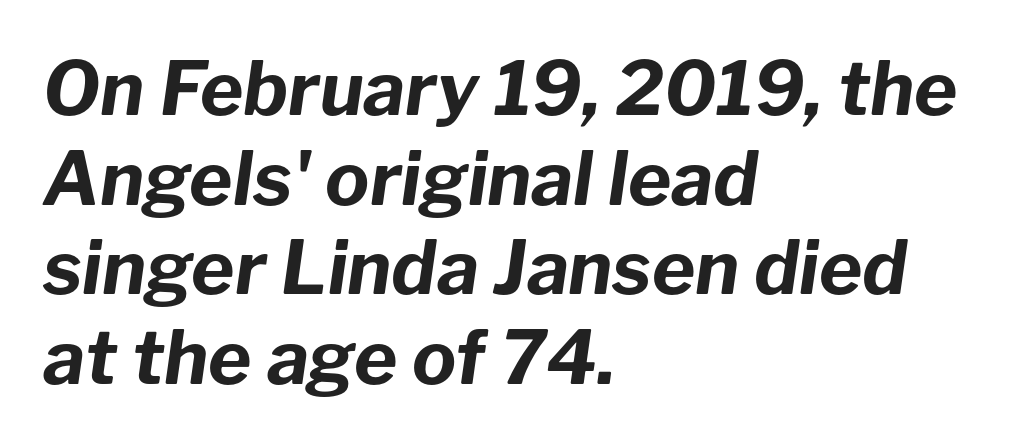
The whole block is typeset with a tilt. Do the characters align in a grid? No, the font is proportional. As a designer I'd log this as weight 700, bold. The area under the type is left untouched.
